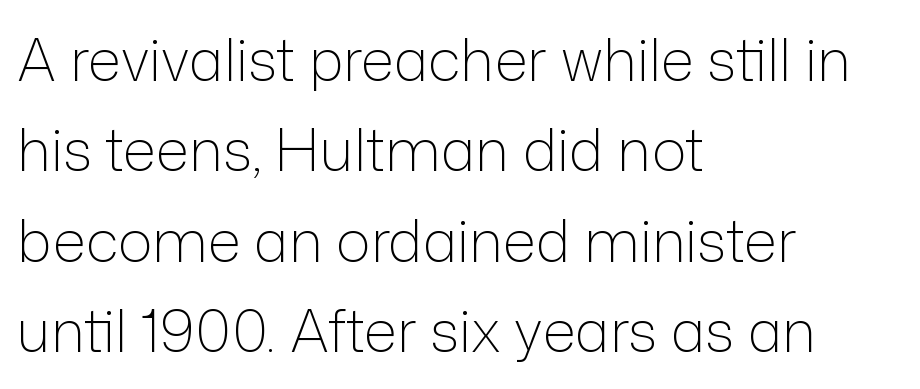
Decoration check: the copy has no underline. Compared with a centered layout, this one pins lines to the left instead. In terms of leading, this rendering sits right in the middle. Notice how the stems are strictly vertical — no italics here.
